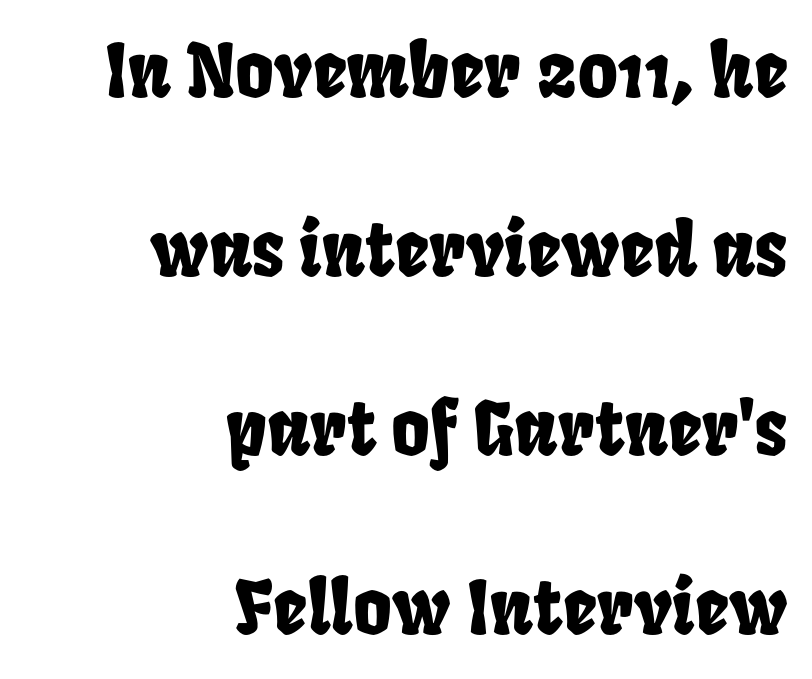
The image shows 74 px condensed type; set right-aligned, loose line spacing (2.42x), normal letter spacing, not underlined; low stroke contrast and a large x-height.
